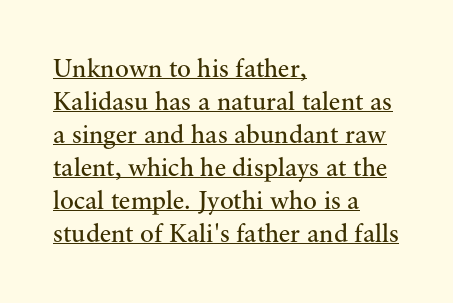
{"italic": "no", "bold": "no", "underline": "yes", "align": "left", "line_spacing": "normal", "line_spacing_ratio": 1.27, "letter_spacing": "normal", "letter_spacing_em": 0.0, "glyph_px": 26}
